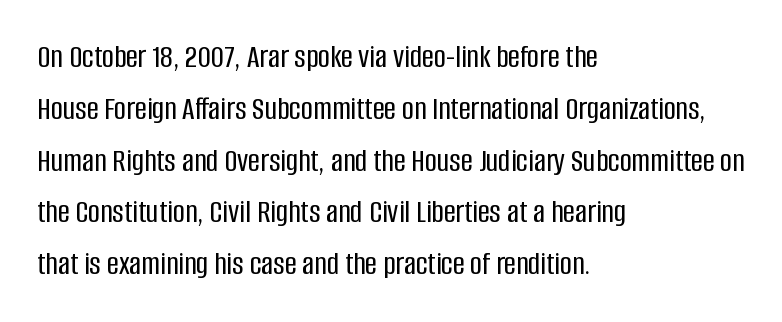
Q: Is the text italic (slanted)? A: No, it is upright.
Q: Is the typeface a serif or a sans-serif typeface? A: Sans-serif.
Q: Is the text underlined? A: No.
Q: How is the paragraph aligned? A: Left-aligned.
Q: Is the spacing between letters normal or unusually wide? A: Normal.
Q: Is the spacing between lines tight, normal or loose? A: Normal.
Q: Width (condensed, normal, or wide)? A: Condensed.
Q: Stroke contrast? A: Low.
Q: x-height? A: Large.
Q: Monospaced? A: No.
